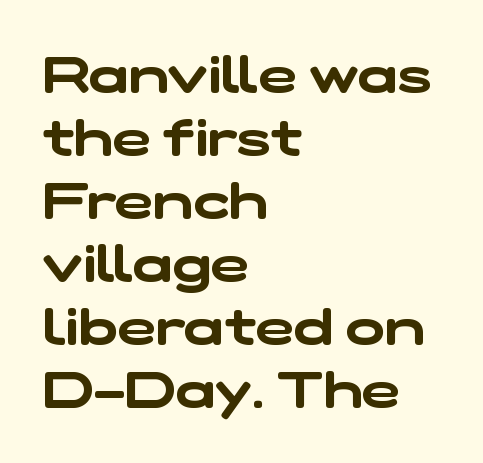
There is no visible air inserted between adjacent glyphs. These lines stack with their left ends in a neat column. Underline: absent. Letterform terminals end flat and unadorned throughout the passage. Is this a fixed-width face? No — the glyphs have proportional, varying widths.
